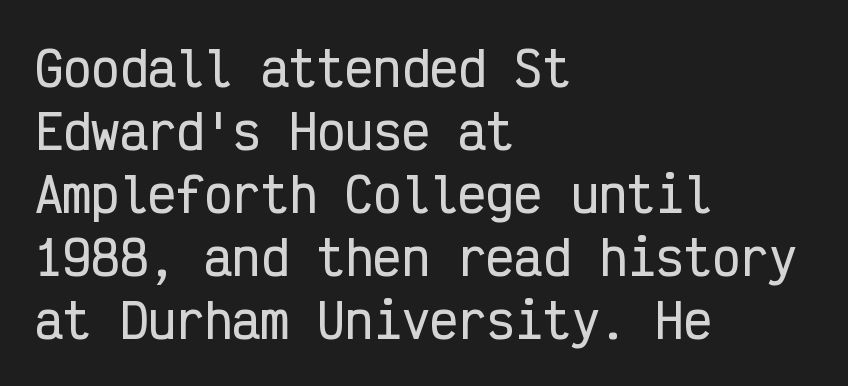
{"serif": "no", "italic": "no", "width": "condensed", "stroke_contrast": "low", "x_height": "medium", "monospaced": "yes", "underline": "no", "align": "left", "line_spacing": "normal", "line_spacing_ratio": 1.34, "letter_spacing": "normal", "letter_spacing_em": 0.0, "glyph_px": 47}
